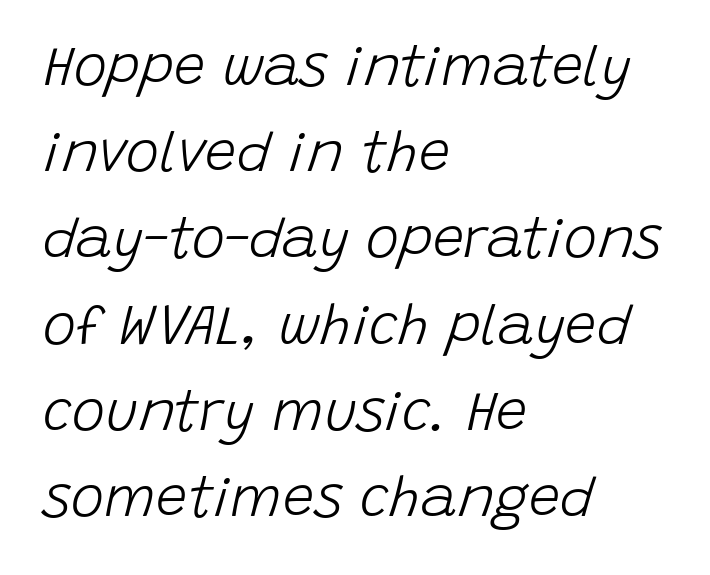
The image shows 56 px light type, italic (leaning right); set left-aligned, normal line spacing (1.54x), normal letter spacing, not underlined; low stroke contrast and a large x-height.
